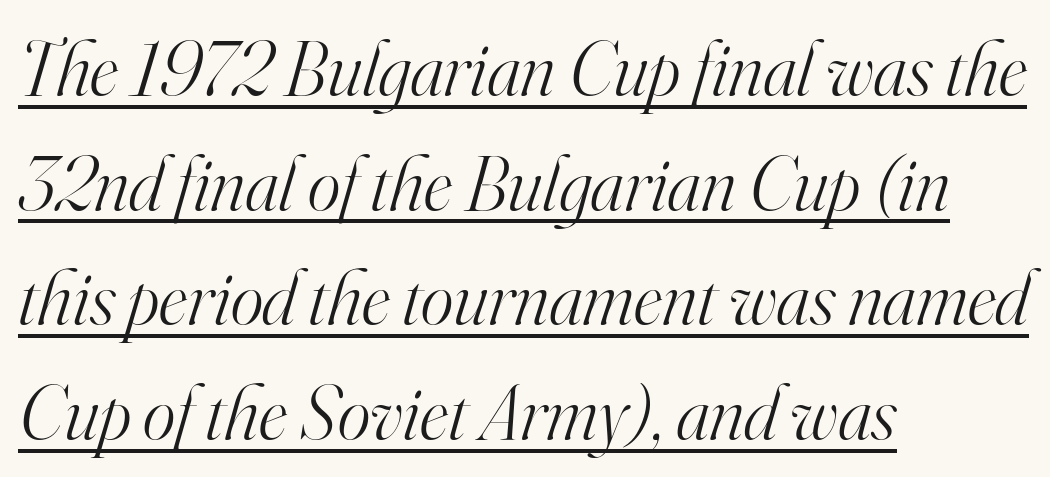
The tracking reads as untouched default to a designer's eye. Vertical spacing — default. A baseline rule has been typeset under these characters. The whole block is typeset with a tilt. Every row of glyphs begins at an identical x-position on the left.
